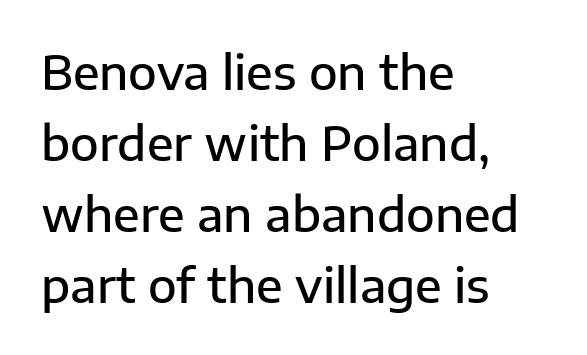
Q: Is the text bold? A: Semi-bold.
Q: Is the text italic (slanted)? A: No, it is upright.
Q: Is the typeface a serif or a sans-serif typeface? A: Sans-serif.
Q: Is the text underlined? A: No.
Q: How is the paragraph aligned? A: Left-aligned.
Q: Is the spacing between letters normal or unusually wide? A: Normal.
Q: Is the spacing between lines tight, normal or loose? A: Normal.
Q: Width (condensed, normal, or wide)? A: Normal.
Q: Stroke contrast? A: Low.
Q: x-height? A: Medium.
Q: Monospaced? A: No.
